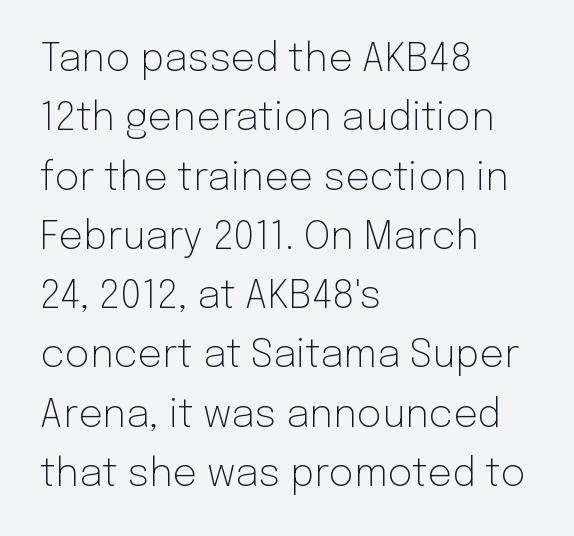
The image shows 39 px light sans-serif type, upright; set left-aligned, normal line spacing (1.52x), normal letter spacing, not underlined; low stroke contrast and a medium x-height.
